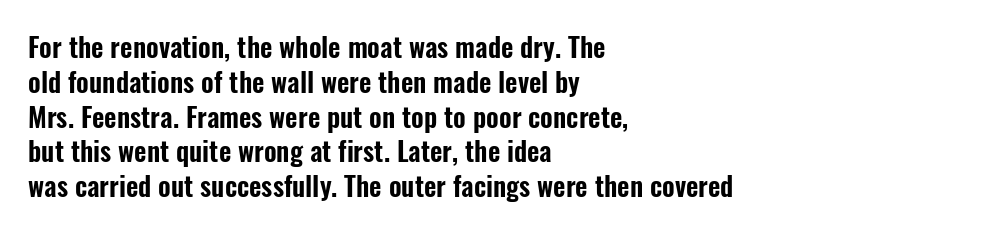
Q: Is the text italic (slanted)? A: No, it is upright.
Q: Is the text underlined? A: No.
Q: How is the paragraph aligned? A: Left-aligned.
Q: Is the spacing between letters normal or unusually wide? A: Normal.
Q: Is the spacing between lines tight, normal or loose? A: Normal.
